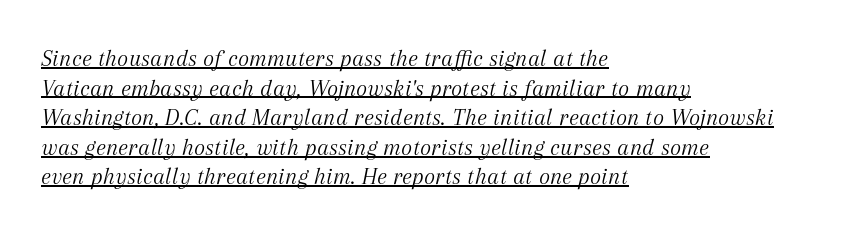
{"italic": "yes", "lean": "right", "slant_degrees": 12, "bold": "no", "underline": "yes", "align": "left", "line_spacing_ratio": 1.23, "letter_spacing": "normal", "letter_spacing_em": 0.0, "glyph_px": 24}
